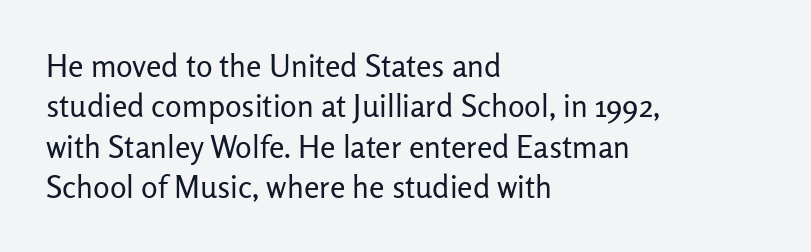
The image shows 31 px regular-weight sans-serif type, upright; set left-aligned, normal line spacing (1.3x), normal letter spacing, not underlined; low stroke contrast and a medium x-height.
